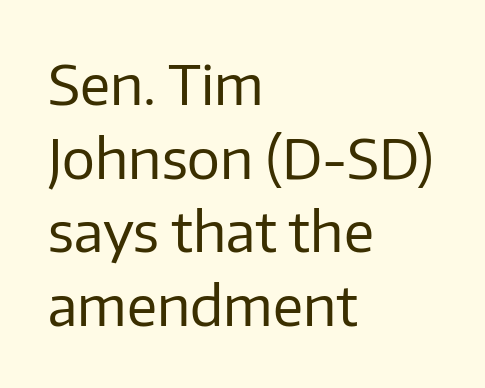
The image shows 55 px regular-weight sans-serif type, upright; set left-aligned, normal line spacing (1.34x), normal letter spacing, not underlined; low stroke contrast and a medium x-height.
